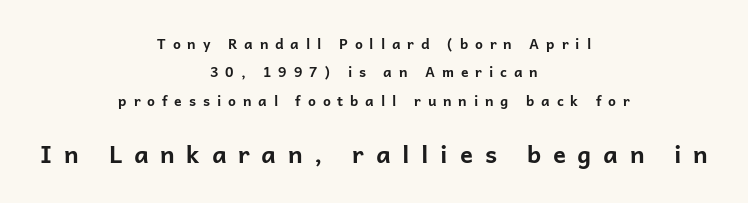
Q: Is the text bold? A: Yes.
Q: Is the text italic (slanted)? A: No, it is upright.
Q: Is the text underlined? A: No.
Q: How is the paragraph aligned? A: Centered.
Q: Is the spacing between letters normal or unusually wide? A: Unusually wide.
Q: Is the spacing between lines tight, normal or loose? A: Loose.
Q: Which block of text is set in a larger size, the first (top) or the second (bottom)? A: The second (bottom) one.
